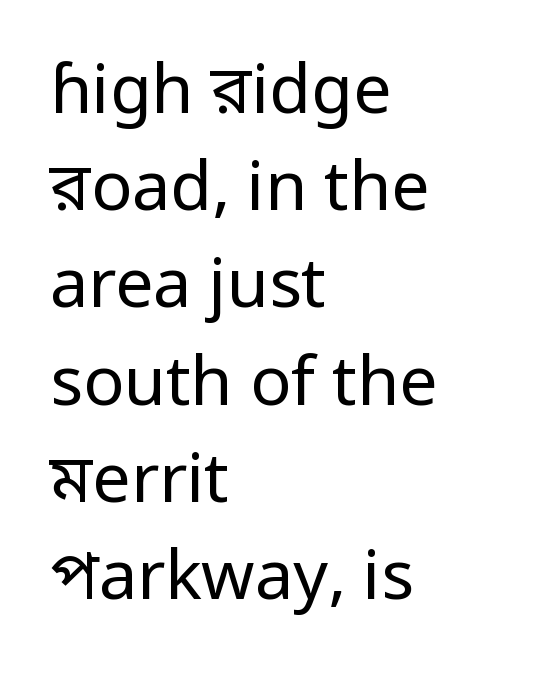
The image shows 68 px regular-weight sans-serif type, upright; set left-aligned, normal line spacing (1.43x), normal letter spacing, not underlined; low stroke contrast and a medium x-height.
